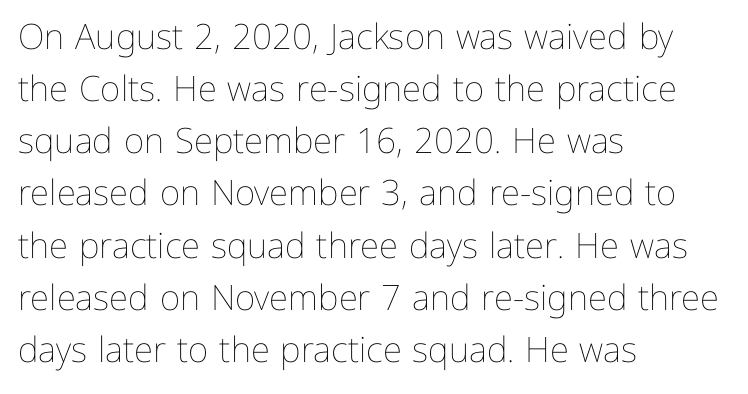
{"italic": "no", "bold": "no", "weight": "thin", "width": "normal", "stroke_contrast": "low", "x_height": "medium", "monospaced": "no", "underline": "no", "align": "left", "line_spacing": "normal", "line_spacing_ratio": 1.49, "letter_spacing": "normal", "letter_spacing_em": 0.0, "glyph_px": 35}
